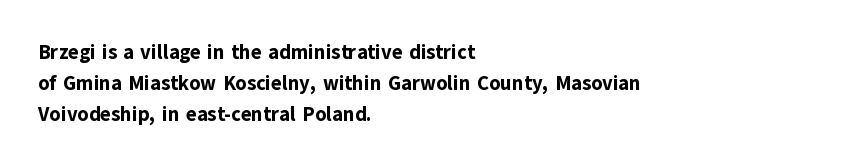
A student would call this left alignment; a typographer would say flush left, rag right. Any mark beneath the type? The region is blank. A dark, heavy texture on the line: the type is bold. The leading is moderate, giving the passage an even texture. The gaps between neighbouring characters are ordinary and unremarkable. The axis of the letterforms is exactly vertical.
